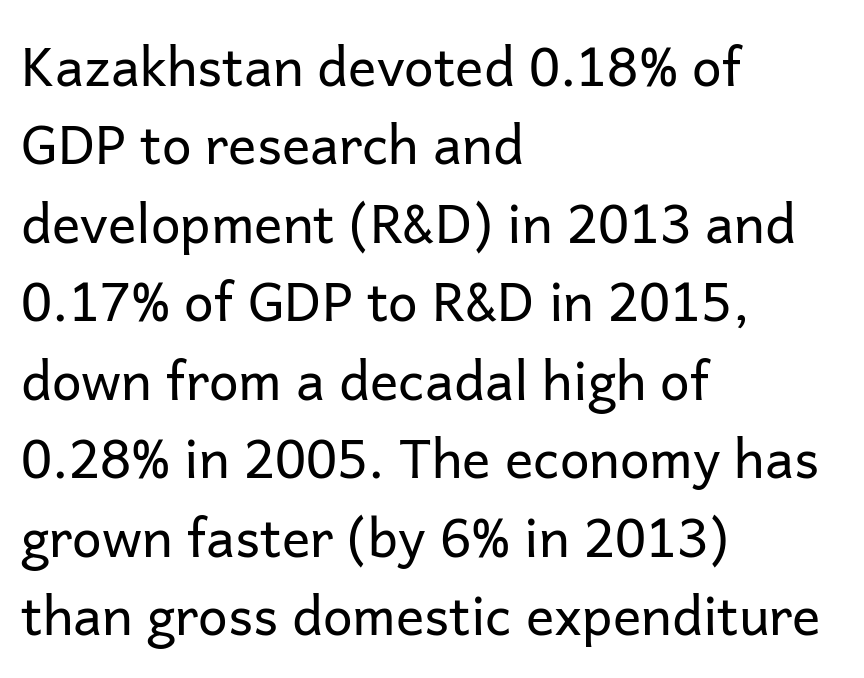
The baseline area is clear. No italicization has been applied; the sample stays upright. This is sans-serif lettering, the kind often seen on screens and signage. The lines sit at an ordinary, default distance from one another. Observe the ordinary spacing: letters are neighbours, not strangers.
